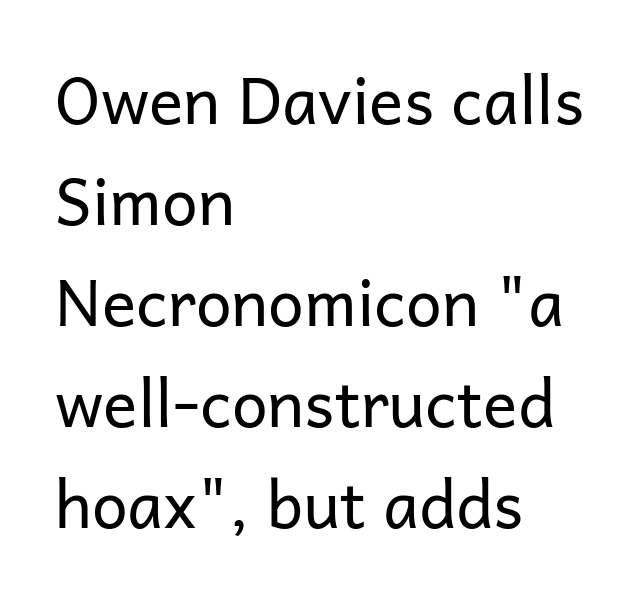
Q: Is the text bold? A: No.
Q: Is the text italic (slanted)? A: No, it is upright.
Q: Is the typeface a serif or a sans-serif typeface? A: Sans-serif.
Q: Is the text underlined? A: No.
Q: How is the paragraph aligned? A: Left-aligned.
Q: Is the spacing between letters normal or unusually wide? A: Normal.
Q: Is the spacing between lines tight, normal or loose? A: Normal.
Q: Width (condensed, normal, or wide)? A: Normal.
Q: Stroke contrast? A: Low.
Q: x-height? A: Medium.
Q: Monospaced? A: No.
